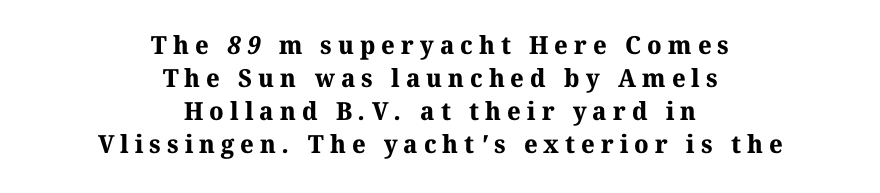
The image shows 25 px bold type; set centered, normal line spacing (1.32x), unusually wide letter spacing (+0.24 em), not underlined.
